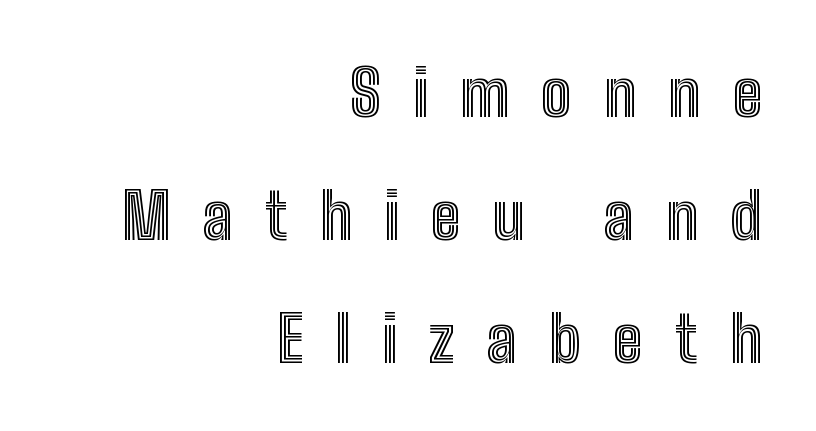
Q: Is the text italic (slanted)? A: No, it is upright.
Q: Is the text underlined? A: No.
Q: How is the paragraph aligned? A: Right-aligned.
Q: Is the spacing between letters normal or unusually wide? A: Unusually wide.
Q: Is the spacing between lines tight, normal or loose? A: Loose.
Q: Width (condensed, normal, or wide)? A: Condensed.
Q: x-height? A: Medium.
Q: Monospaced? A: No.
